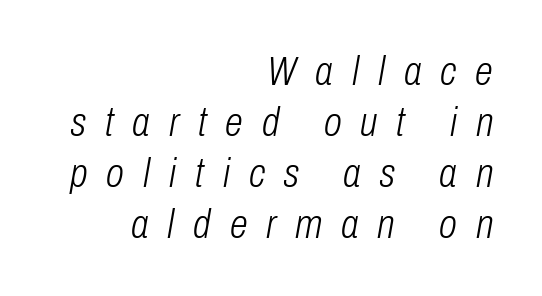
The image shows 41 px light, condensed type, italic (leaning right); set right-aligned, line spacing 1.24x, unusually wide letter spacing (+0.46 em), not underlined; low stroke contrast and a medium x-height.
